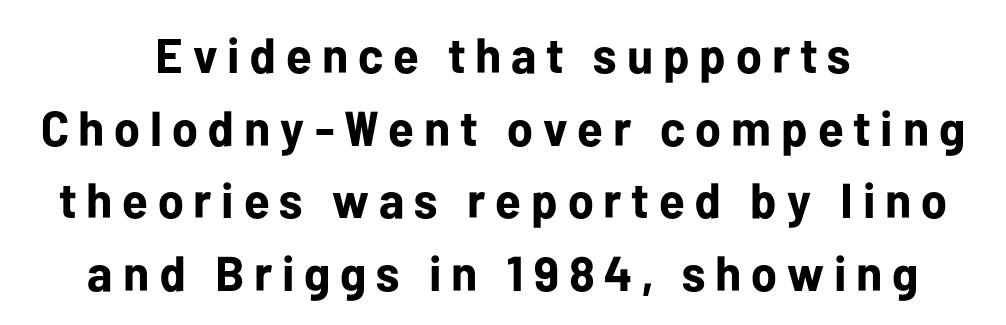
Q: Is the text bold? A: Yes.
Q: Is the text italic (slanted)? A: No, it is upright.
Q: Is the typeface a serif or a sans-serif typeface? A: Sans-serif.
Q: Is the text underlined? A: No.
Q: How is the paragraph aligned? A: Centered.
Q: Is the spacing between letters normal or unusually wide? A: Unusually wide.
Q: Is the spacing between lines tight, normal or loose? A: Normal.
Q: Width (condensed, normal, or wide)? A: Normal.
Q: Stroke contrast? A: Low.
Q: x-height? A: Medium.
Q: Monospaced? A: No.
